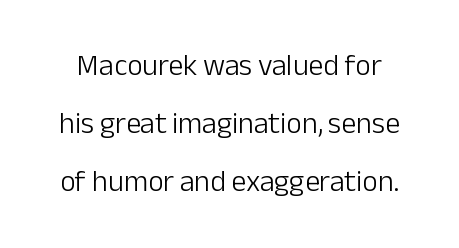
{"serif": "no", "italic": "no", "bold": "no", "weight": "light", "width": "normal", "stroke_contrast": "low", "x_height": "medium", "monospaced": "no", "underline": "no", "line_spacing": "loose", "line_spacing_ratio": 1.94, "letter_spacing": "normal", "letter_spacing_em": 0.0, "glyph_px": 30}
